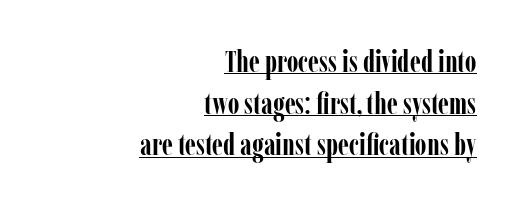
{"serif": "yes", "italic": "no", "bold": "yes", "weight": "semibold", "width": "condensed", "stroke_contrast": "low", "x_height": "medium", "monospaced": "no", "underline": "yes", "align": "right", "line_spacing": "normal", "line_spacing_ratio": 1.39, "letter_spacing": "normal", "letter_spacing_em": 0.0, "glyph_px": 30}
